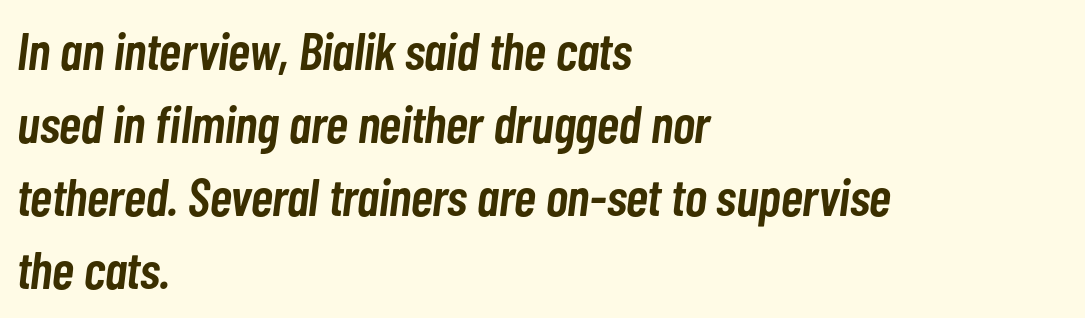
Every row of glyphs begins at an identical x-position on the left. A typesetter would mark this as italic. The letters advance in unequal steps, a hallmark of proportional type. These lines keep a tight, regular rhythm from letter to letter. Quick note: interline space is typical.
